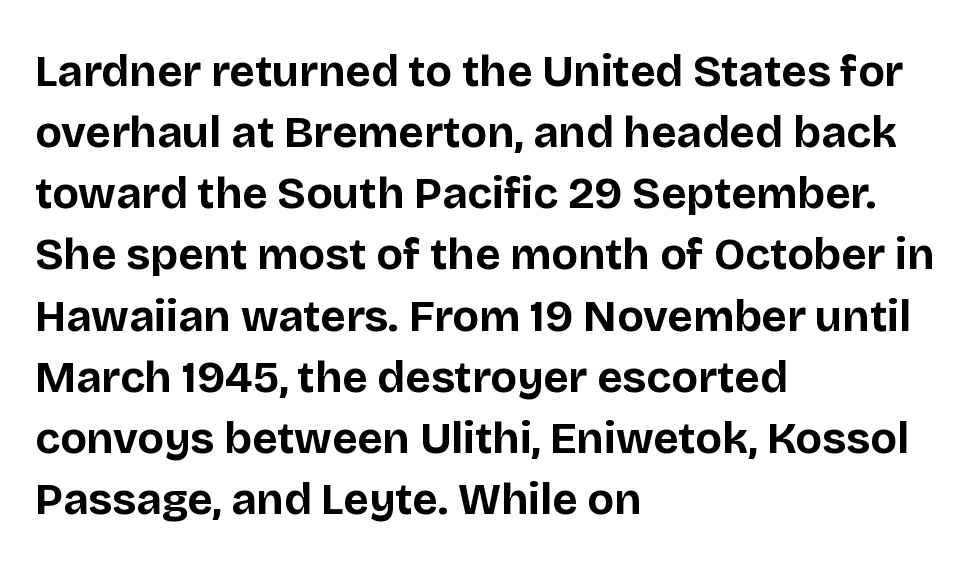
{"serif": "no", "italic": "no", "bold": "yes", "weight": "bold", "width": "normal", "stroke_contrast": "low", "x_height": "large", "monospaced": "no", "underline": "no", "align": "left", "line_spacing": "normal", "line_spacing_ratio": 1.39, "letter_spacing": "normal", "letter_spacing_em": 0.0, "glyph_px": 44}
